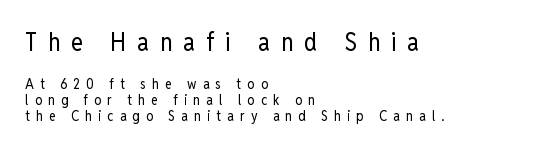
Q: Is the text bold? A: No.
Q: Is the text italic (slanted)? A: No, it is upright.
Q: Is the text underlined? A: No.
Q: How is the paragraph aligned? A: Left-aligned.
Q: Is the spacing between letters normal or unusually wide? A: Unusually wide.
Q: Which block of text is set in a larger size, the first (top) or the second (bottom)? A: The first (top) one.
